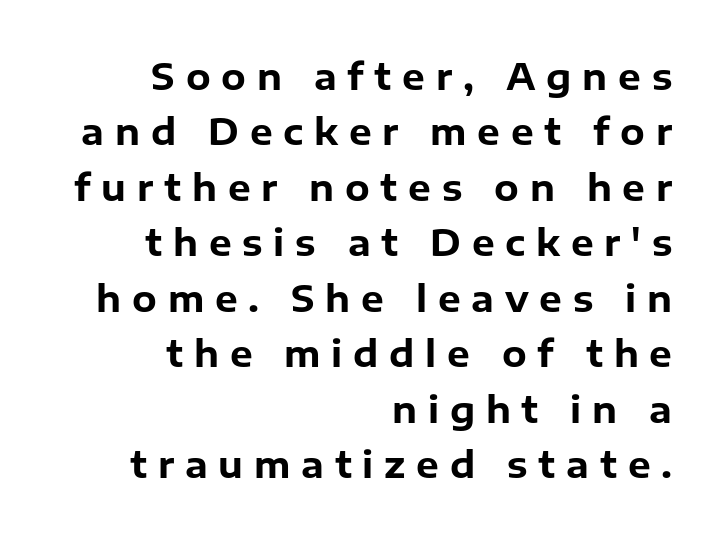
Short note: letters widely spaced. The strokes are fattened all the way to bold. You can tell from the bare stems that sans-serif type was used. Is this a fixed-width face? No — the glyphs have proportional, varying widths. Does the lettering tilt? It doesn't — this is upright. Words float on clear page, feet unadorned.
